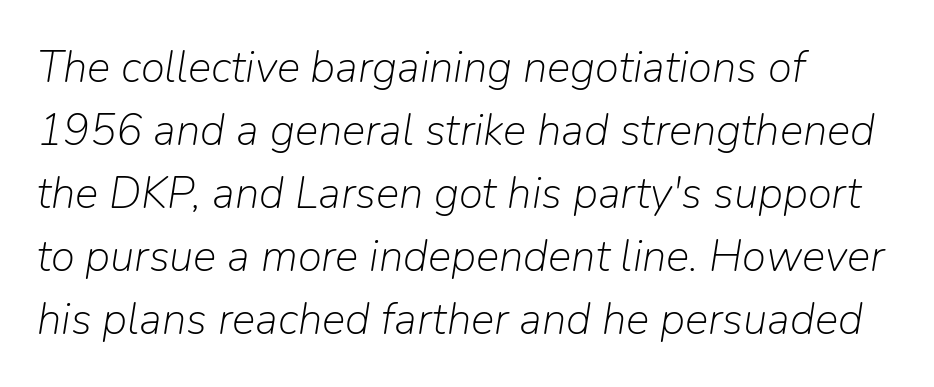
Notice how the stems are inclined rather than vertical — that's the hallmark of italics. Summary of weight: not heavy and not bold. The typesetter chose a ragged-right arrangement here. Look at the tracking — it's just the regular setting, nothing added. This rendering features lettering with no underline.
